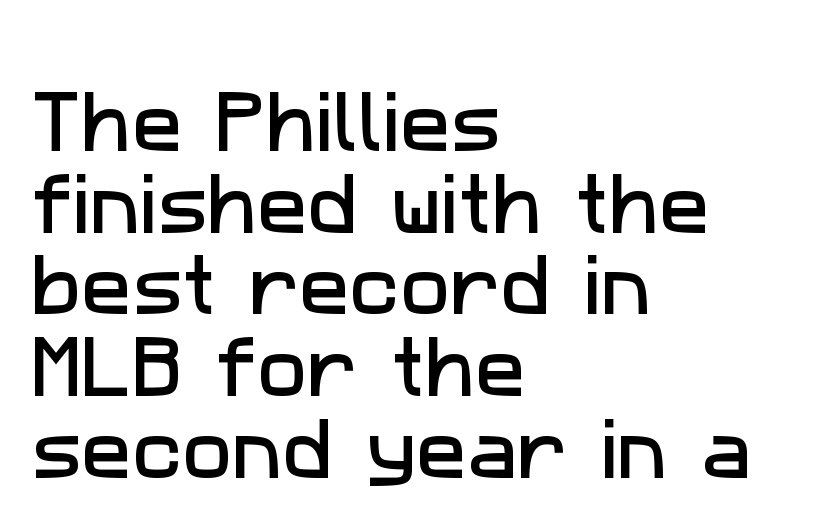
Q: Is the typeface a serif or a sans-serif typeface? A: Sans-serif.
Q: Is the text underlined? A: No.
Q: How is the paragraph aligned? A: Left-aligned.
Q: Is the spacing between letters normal or unusually wide? A: Normal.
Q: Width (condensed, normal, or wide)? A: Normal.
Q: Stroke contrast? A: Low.
Q: x-height? A: Medium.
Q: Monospaced? A: No.
